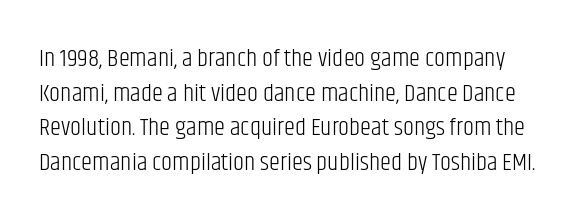
Every character sits straight up, as roman type does. Spacing between characters is what you'd get straight out of the box. Stems and bowls with no extra thickness — not bold. Evenly set lines give the paragraph a standard silhouette.
